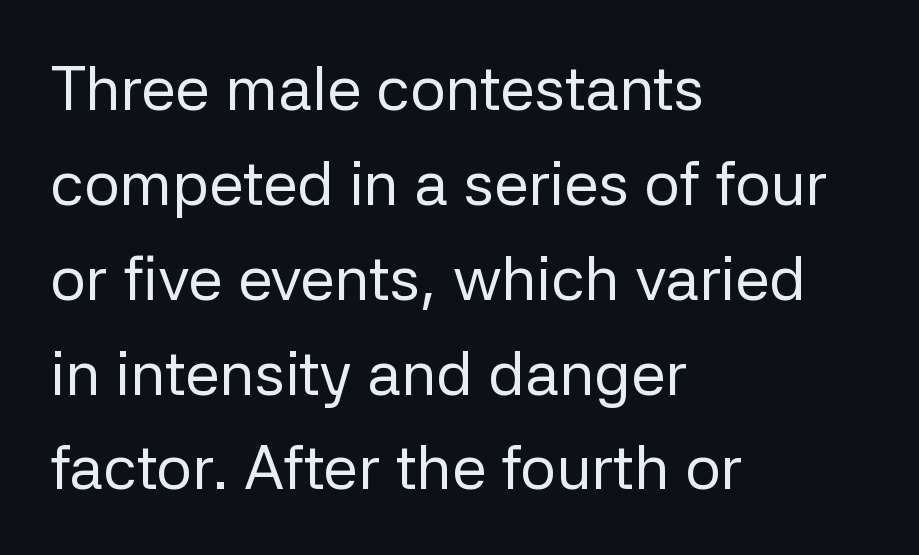
Q: Is the text bold? A: No.
Q: Is the text italic (slanted)? A: No, it is upright.
Q: Is the typeface a serif or a sans-serif typeface? A: Sans-serif.
Q: Is the text underlined? A: No.
Q: How is the paragraph aligned? A: Left-aligned.
Q: Is the spacing between letters normal or unusually wide? A: Normal.
Q: Is the spacing between lines tight, normal or loose? A: Normal.
Q: Width (condensed, normal, or wide)? A: Normal.
Q: Stroke contrast? A: Low.
Q: x-height? A: Medium.
Q: Monospaced? A: No.
